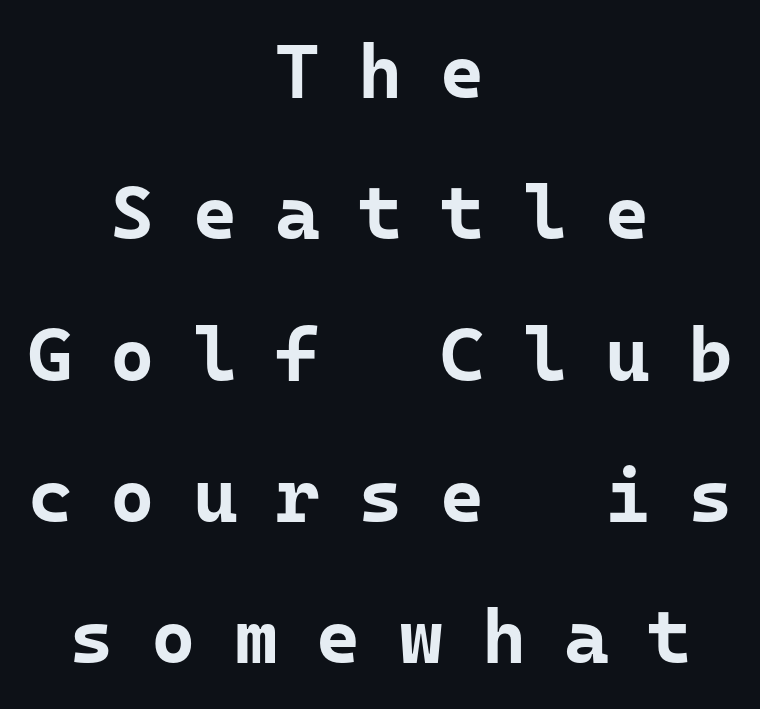
The image shows 76 px bold sans-serif type, upright; set centered, line spacing 1.86x, unusually wide letter spacing (+0.5 em), not underlined; low stroke contrast and a medium x-height.
